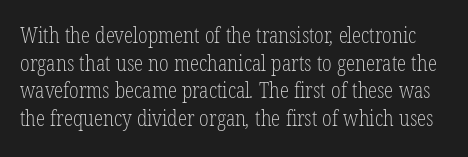
{"bold": "no", "underline": "no", "line_spacing": "normal", "line_spacing_ratio": 1.31, "letter_spacing": "normal", "letter_spacing_em": 0.0, "glyph_px": 21}
